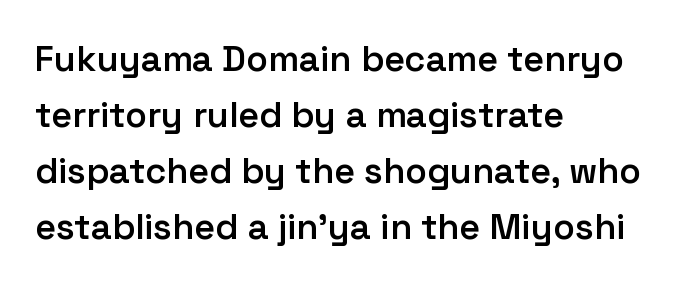
Q: Is the text bold? A: Semi-bold.
Q: Is the text italic (slanted)? A: No, it is upright.
Q: Is the typeface a serif or a sans-serif typeface? A: Sans-serif.
Q: Is the text underlined? A: No.
Q: How is the paragraph aligned? A: Left-aligned.
Q: Is the spacing between letters normal or unusually wide? A: Normal.
Q: Is the spacing between lines tight, normal or loose? A: Normal.
Q: Width (condensed, normal, or wide)? A: Normal.
Q: Stroke contrast? A: Low.
Q: x-height? A: Medium.
Q: Monospaced? A: No.
